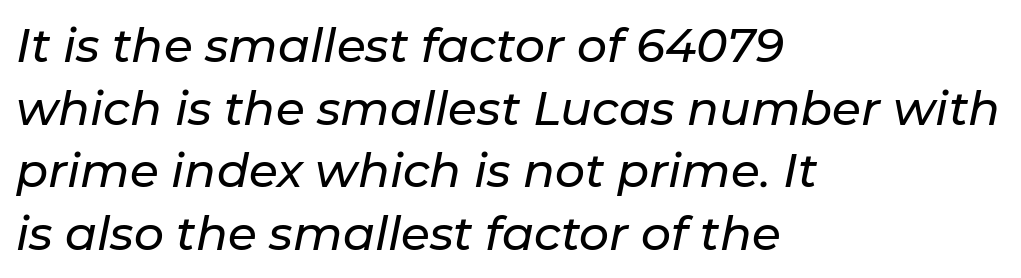
{"italic": "yes", "lean": "right", "slant_degrees": 11, "width": "normal", "stroke_contrast": "low", "x_height": "medium", "monospaced": "no", "underline": "no", "align": "left", "line_spacing": "normal", "line_spacing_ratio": 1.33, "letter_spacing": "normal", "letter_spacing_em": 0.0, "glyph_px": 47}
